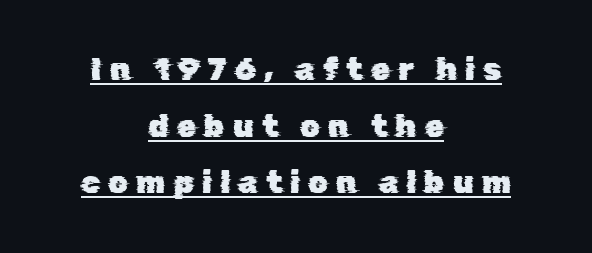
{"serif": "no", "width": "normal", "stroke_contrast": "low", "x_height": "medium", "monospaced": "no", "underline": "yes", "align": "center", "line_spacing_ratio": 1.83, "letter_spacing": "wide", "letter_spacing_em": 0.26, "glyph_px": 31}
